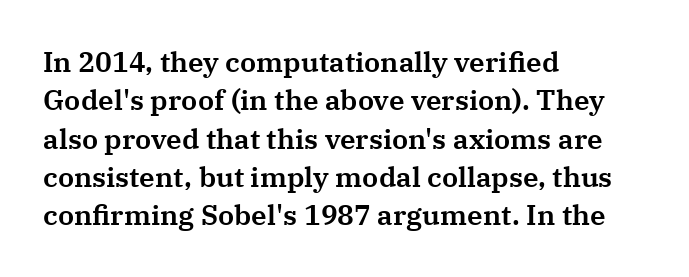
Small tapered or slab feet sit at the stroke ends, so this counts as serif. Is the letter spacing exaggerated? No — it looks like the ordinary default. Beneath every word, the page is bare. Proportional: the letters do not fall into vertical columns. How would I describe the line gaps? Plain and ordinary. The axis of the letterforms is exactly vertical.
